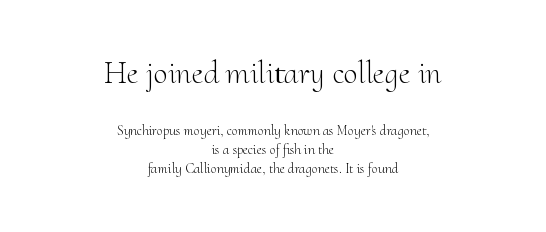
Q: Is the text bold? A: No.
Q: Is the text italic (slanted)? A: No, it is upright.
Q: Is the typeface a serif or a sans-serif typeface? A: Serif.
Q: Is the text underlined? A: No.
Q: How is the paragraph aligned? A: Centered.
Q: Is the spacing between letters normal or unusually wide? A: Normal.
Q: Is the spacing between lines tight, normal or loose? A: Normal.
Q: Which block of text is set in a larger size, the first (top) or the second (bottom)? A: The first (top) one.
Q: Width (condensed, normal, or wide)? A: Normal.
Q: Stroke contrast? A: Medium.
Q: x-height? A: Small.
Q: Monospaced? A: No.
